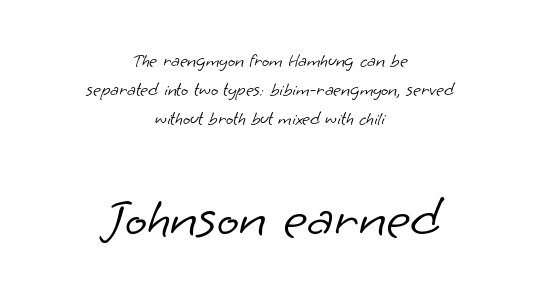
Q: Is the text bold? A: No.
Q: Is the typeface a serif or a sans-serif typeface? A: Sans-serif.
Q: Is the text underlined? A: No.
Q: How is the paragraph aligned? A: Centered.
Q: Is the spacing between letters normal or unusually wide? A: Normal.
Q: Is the spacing between lines tight, normal or loose? A: Normal.
Q: Which block of text is set in a larger size, the first (top) or the second (bottom)? A: The second (bottom) one.
Q: Width (condensed, normal, or wide)? A: Normal.
Q: Stroke contrast? A: Low.
Q: x-height? A: Small.
Q: Monospaced? A: No.
